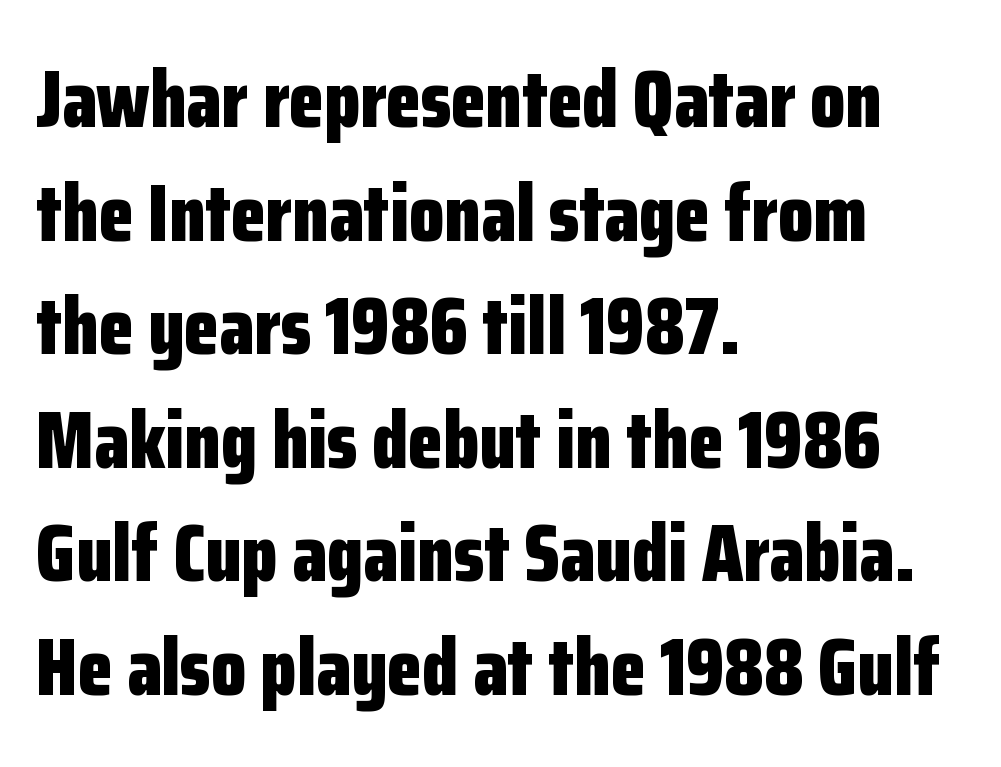
The designer left line spacing at the default. Casual observation: everything's shoved over to the left. These words are printed bold, with thick strokes throughout. Honestly, there is no underline to notice here at all.
